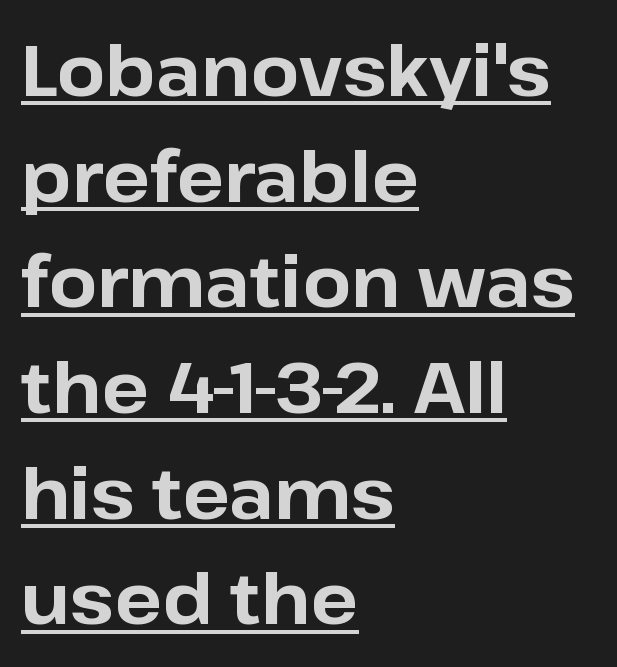
The strokes are fattened all the way to bold. The face used here is a sans, in the tradition of grotesques and geometrics. The rendering uses natural spacing where letterforms have individual widths. The letters stand straight up with perfectly vertical stems.
